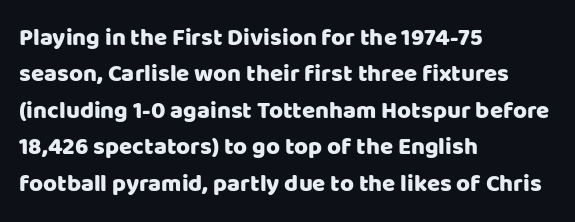
A normal amount of white space separates one row of letters from the next. Is there any slant? The stems are plumb. Nobody touched the tracking dial on this one. Quick note: underline off.
